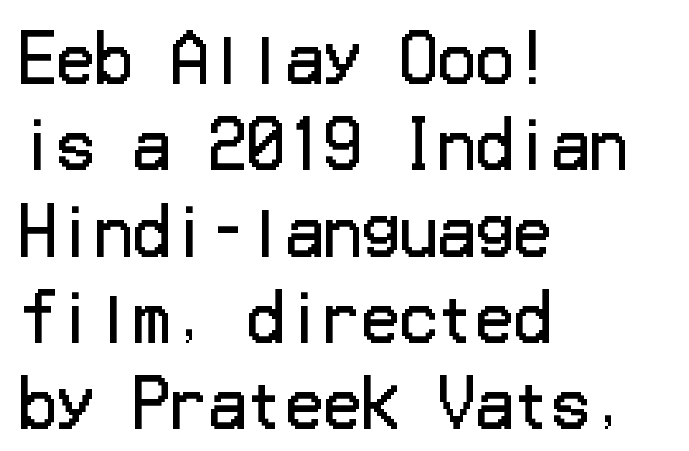
Check where the strokes stop: nothing finishes them off — pure sans. The passage shown stacks its lines at a standard gap. Underlining? Definitely not there. Standard letterfit; no display-style spreading of the glyphs. The type sits square on the baseline with zero lean. All the whitespace from short lines collects on the right.
